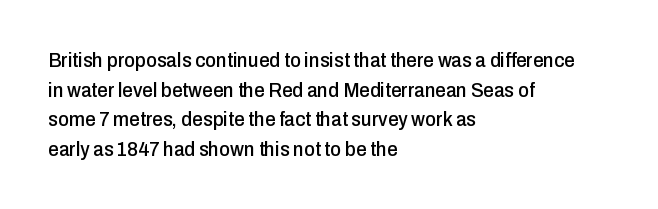
Q: Is the text italic (slanted)? A: No, it is upright.
Q: Is the text underlined? A: No.
Q: How is the paragraph aligned? A: Left-aligned.
Q: Is the spacing between letters normal or unusually wide? A: Normal.
Q: Is the spacing between lines tight, normal or loose? A: Normal.
